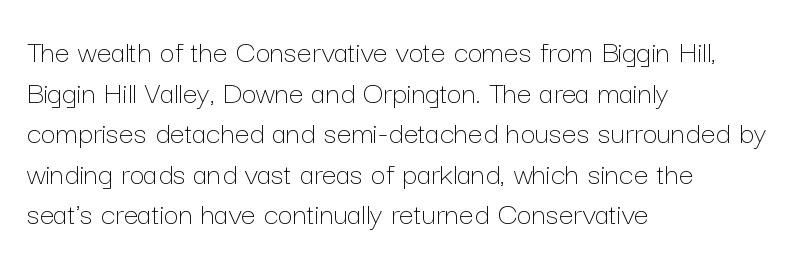
This sample has the flowing, uneven cadence of proportional lettering. Does the copy run flush right? No — it runs flush left. The glyphs are unaccompanied by any horizontal stroke below them. You can tell it's not italic because the verticals are truly vertical.
